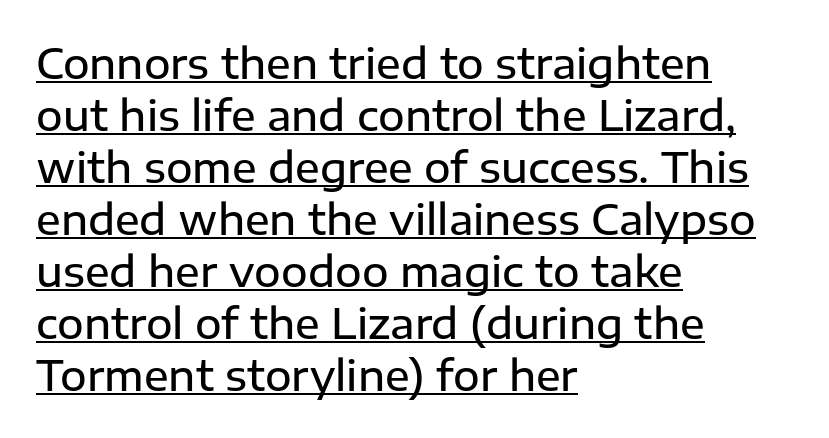
Q: Is the text bold? A: Semi-bold.
Q: Is the text italic (slanted)? A: No, it is upright.
Q: Is the typeface a serif or a sans-serif typeface? A: Sans-serif.
Q: Is the text underlined? A: Yes.
Q: How is the paragraph aligned? A: Left-aligned.
Q: Is the spacing between letters normal or unusually wide? A: Normal.
Q: Is the spacing between lines tight, normal or loose? A: Normal.
Q: Width (condensed, normal, or wide)? A: Normal.
Q: Stroke contrast? A: Low.
Q: x-height? A: Medium.
Q: Monospaced? A: No.
